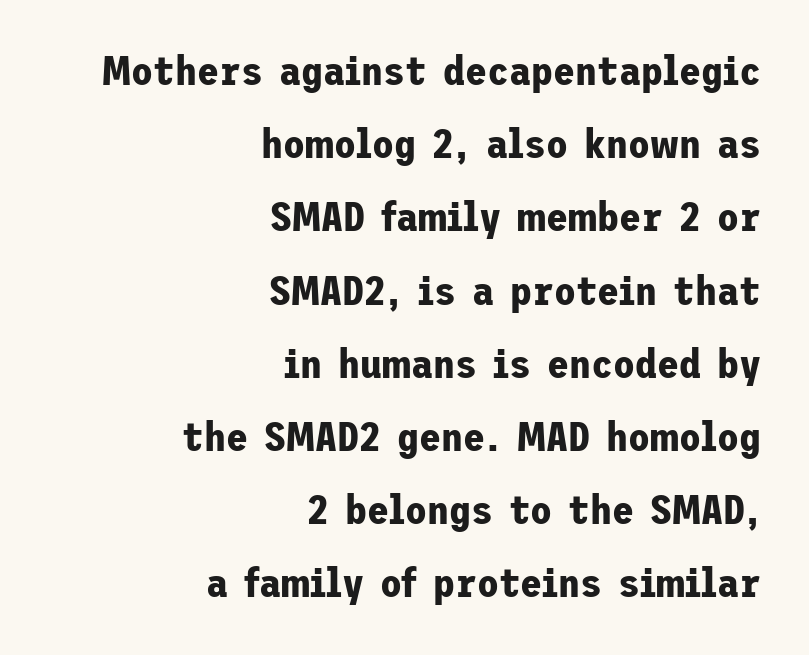
The image shows 40 px bold sans-serif type, upright; set right-aligned, line spacing 1.83x, normal letter spacing, not underlined; low stroke contrast and a medium x-height.
